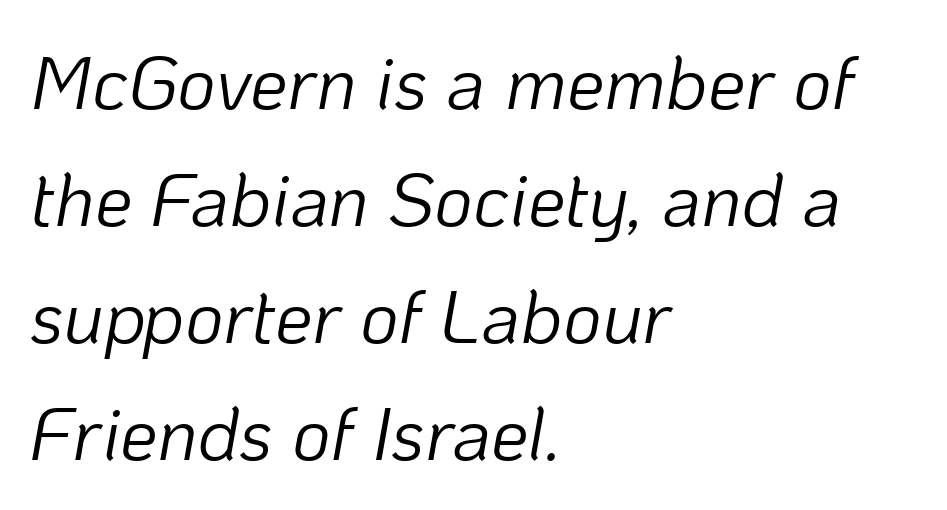
The image shows 75 px light type, italic (leaning right); set left-aligned, normal line spacing (1.56x), normal letter spacing, not underlined; low stroke contrast and a medium x-height.
